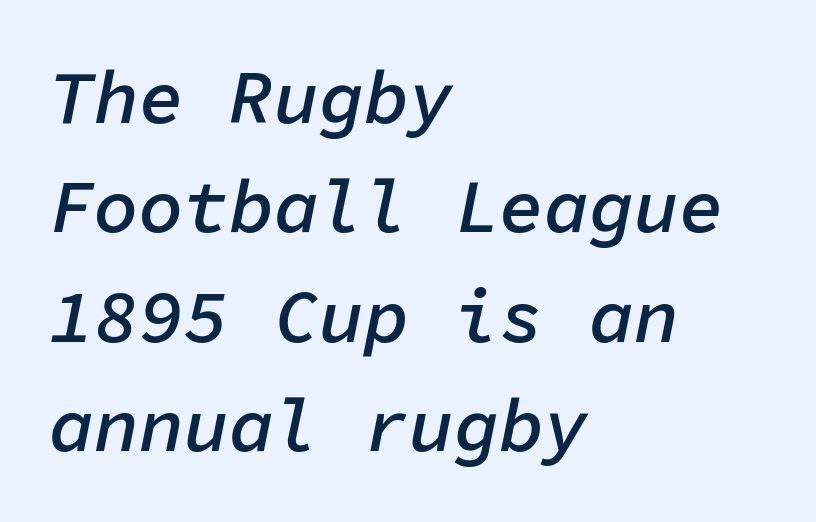
{"italic": "yes", "lean": "right", "slant_degrees": 11, "bold": "semi", "weight": "semibold", "width": "normal", "stroke_contrast": "low", "x_height": "medium", "monospaced": "yes", "underline": "no", "align": "left", "line_spacing": "normal", "line_spacing_ratio": 1.46, "letter_spacing": "normal", "letter_spacing_em": 0.0, "glyph_px": 75}
